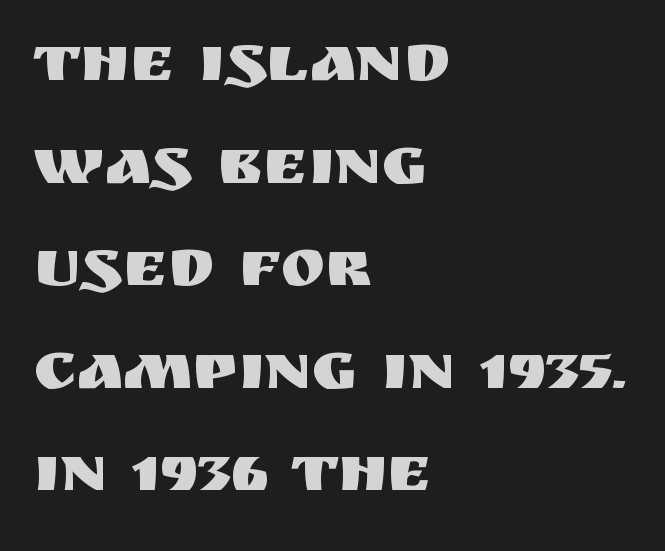
The image shows 67 px sans-serif type, upright; set left-aligned, normal line spacing (1.53x), normal letter spacing, not underlined; medium stroke contrast and a large x-height.
